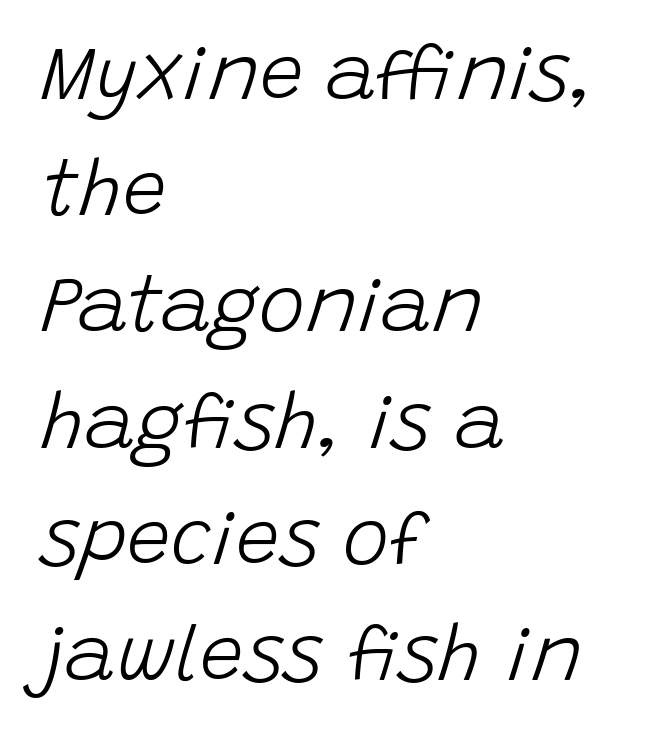
Looks like regular typesetting: each glyph gets only the width it needs. What's the leading like? Ordinary, nothing unusual. The area under the type is left untouched. No heavy texture on the line: the type isn't bold.
